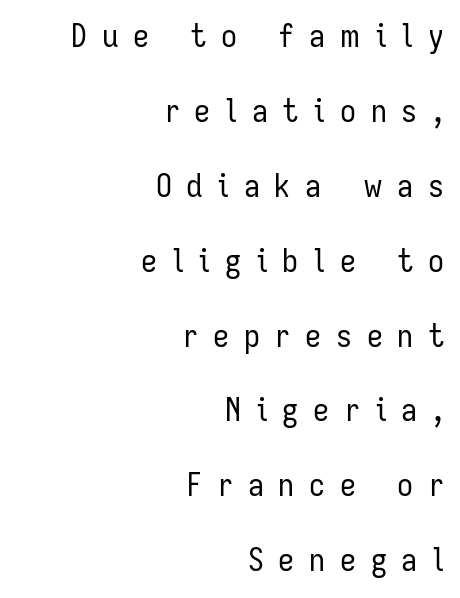
Line endings align vertically; line beginnings do not. Is the letter spacing exaggerated? Yes — the characters are pushed far apart. Vertical strokes here are truly vertical. Observe the absence of serifs on each vertical stroke in this sample.
